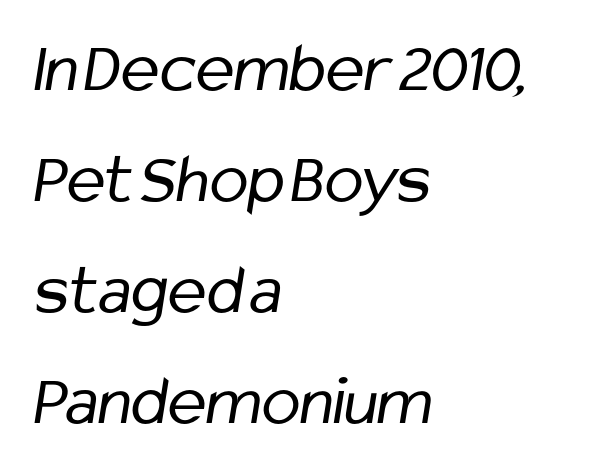
Q: Is the text bold? A: No.
Q: Is the typeface a serif or a sans-serif typeface? A: Sans-serif.
Q: Is the text underlined? A: No.
Q: How is the paragraph aligned? A: Left-aligned.
Q: Is the spacing between letters normal or unusually wide? A: Normal.
Q: Is the spacing between lines tight, normal or loose? A: Normal.
Q: Width (condensed, normal, or wide)? A: Condensed.
Q: Stroke contrast? A: Low.
Q: x-height? A: Medium.
Q: Monospaced? A: No.
